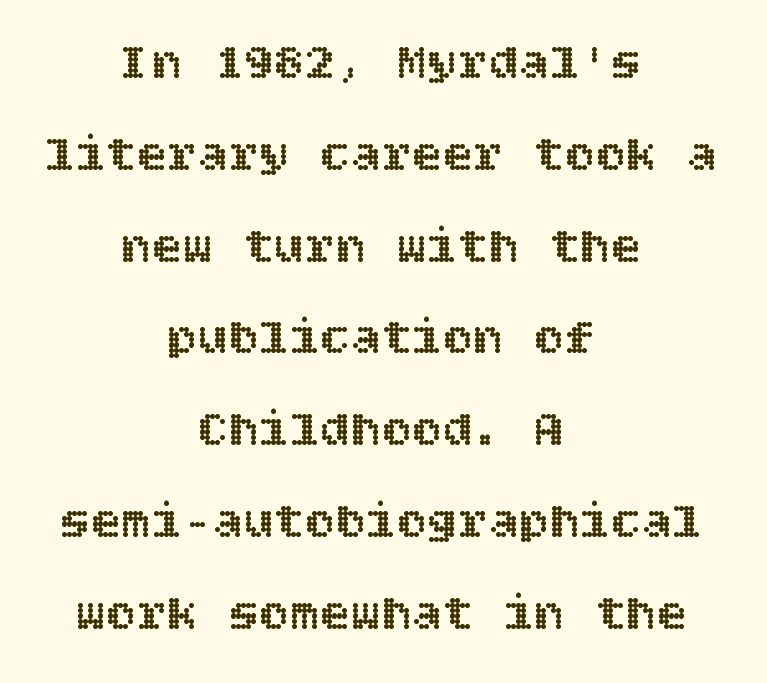
The image shows 51 px text type, upright; set centered, line spacing 1.8x, normal letter spacing, not underlined; a large x-height.
